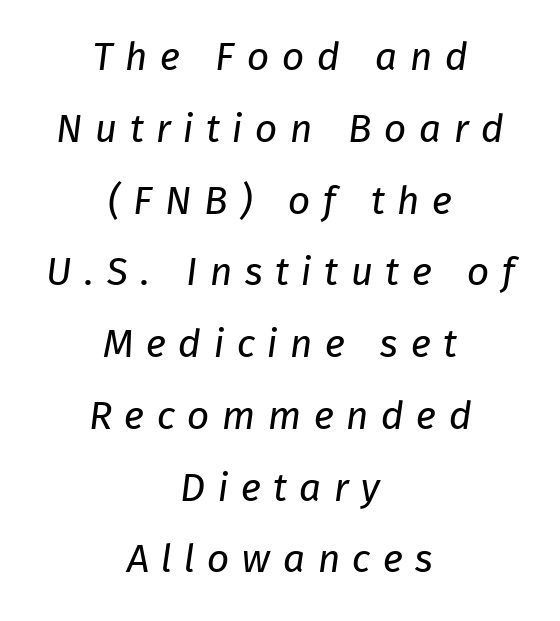
The image shows 39 px regular-weight sans-serif type; set centered, line spacing 1.84x, unusually wide letter spacing (+0.32 em), not underlined; low stroke contrast and a medium x-height.
